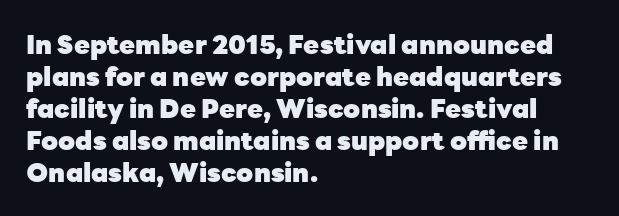
Alignment: flush left. A clean baseline with only descenders dipping below it. Vertical strokes here are truly vertical. Every letter is thick-stroked: bold, no question. A typesetter would call this zero additional tracking.
